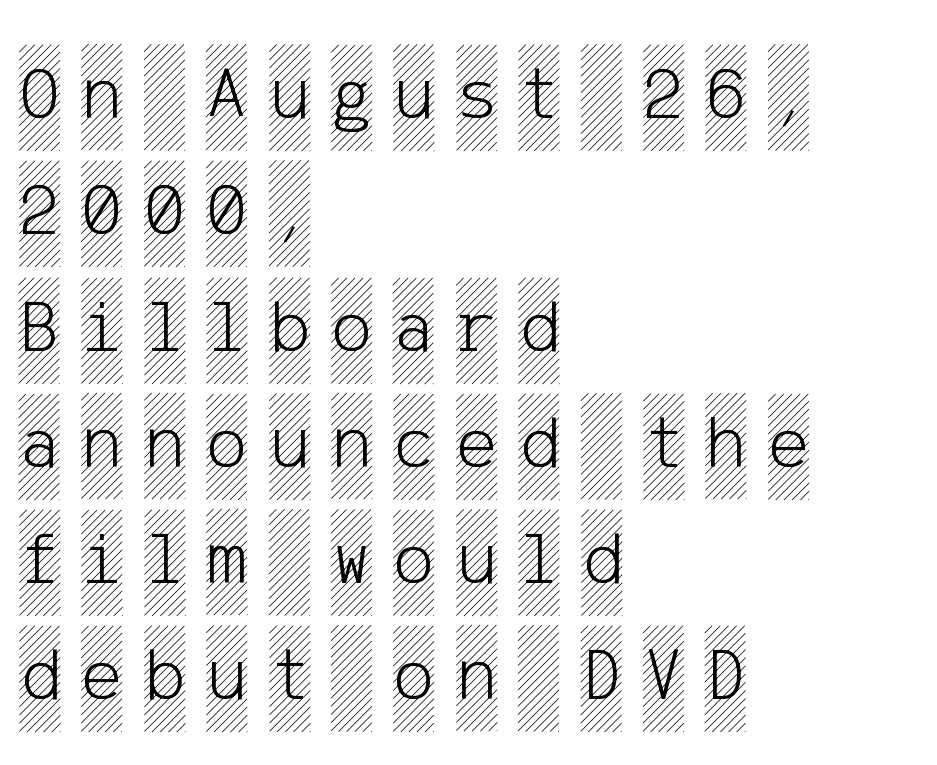
Left-aligned paragraph, ragged on the right. Do the letters lean? They stand straight. Underline: absent. The rendering uses a moderate line-height, typical for paragraphs. Someone cranked the tracking dial way up on this one.
